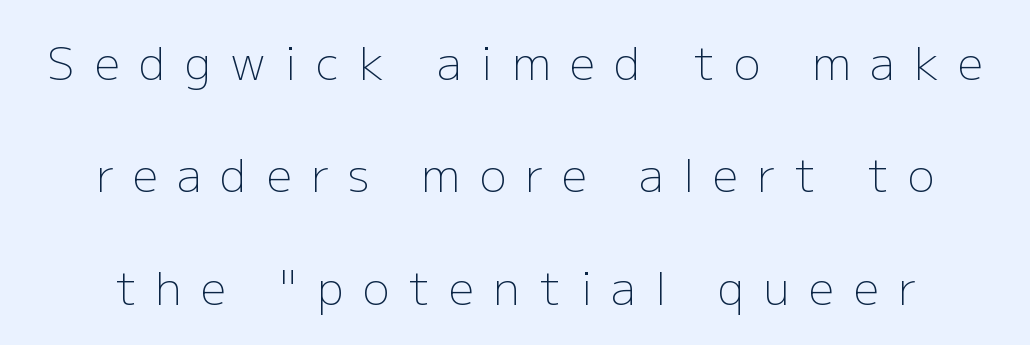
Q: Is the text bold? A: No.
Q: Is the text italic (slanted)? A: No, it is upright.
Q: Is the typeface a serif or a sans-serif typeface? A: Sans-serif.
Q: Is the text underlined? A: No.
Q: Is the spacing between letters normal or unusually wide? A: Unusually wide.
Q: Is the spacing between lines tight, normal or loose? A: Loose.
Q: Width (condensed, normal, or wide)? A: Normal.
Q: Stroke contrast? A: Low.
Q: x-height? A: Medium.
Q: Monospaced? A: No.
